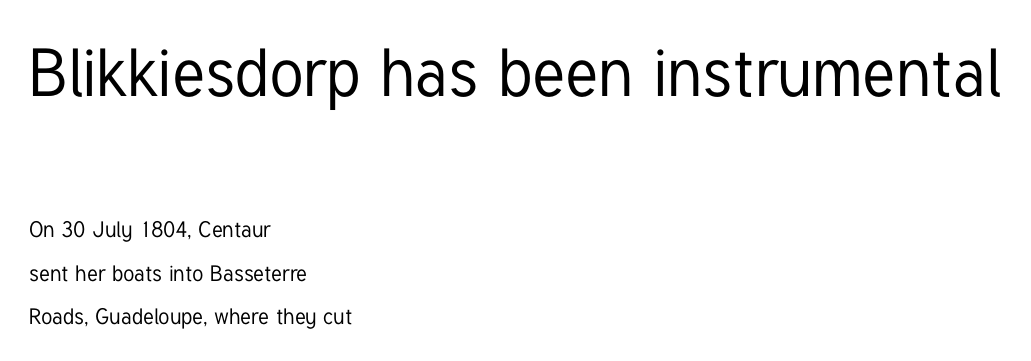
Q: Is the text italic (slanted)? A: No, it is upright.
Q: Is the typeface a serif or a sans-serif typeface? A: Sans-serif.
Q: Is the text underlined? A: No.
Q: How is the paragraph aligned? A: Left-aligned.
Q: Is the spacing between letters normal or unusually wide? A: Normal.
Q: Is the spacing between lines tight, normal or loose? A: Loose.
Q: Which block of text is set in a larger size, the first (top) or the second (bottom)? A: The first (top) one.
Q: Width (condensed, normal, or wide)? A: Condensed.
Q: Stroke contrast? A: Low.
Q: x-height? A: Medium.
Q: Monospaced? A: No.
